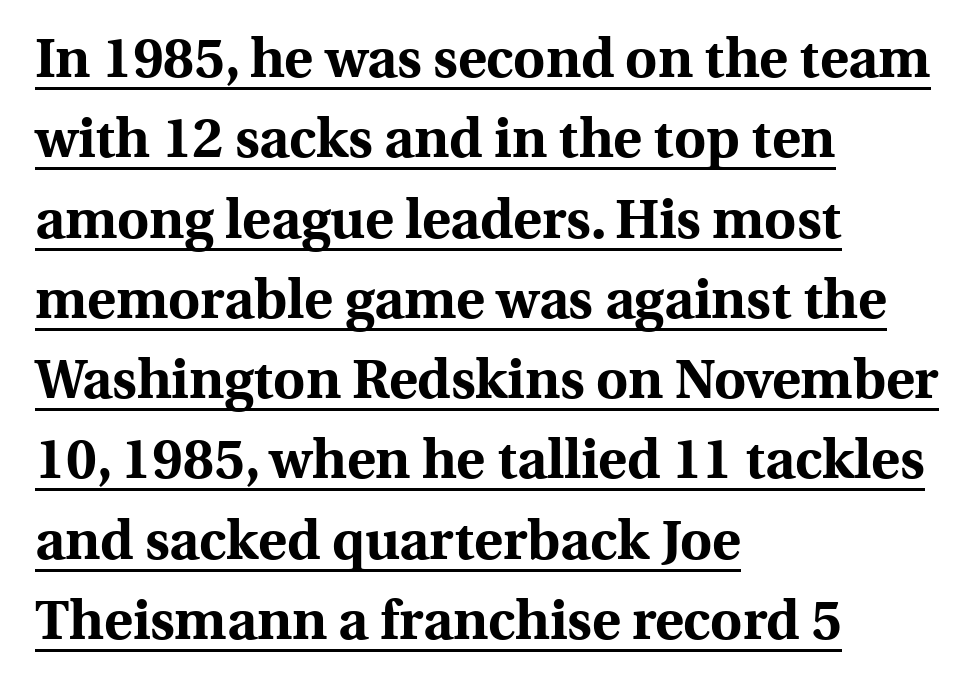
The image shows 55 px bold serif type, upright; set left-aligned, normal line spacing (1.46x), normal letter spacing, underlined; a medium x-height.
